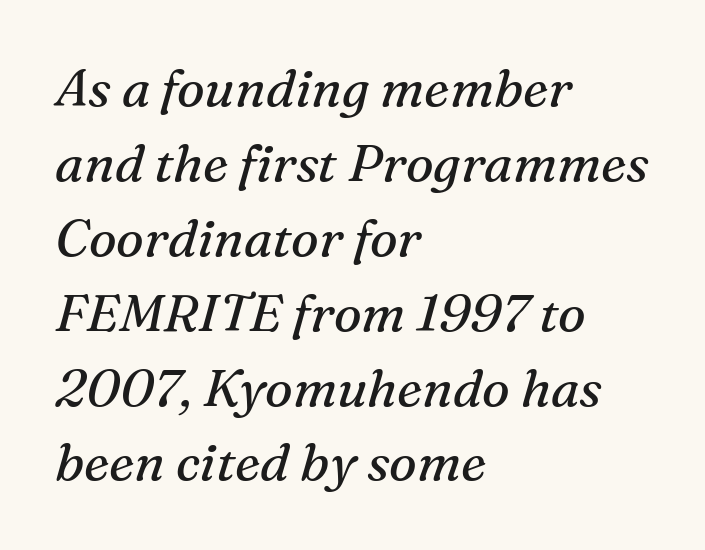
Q: Is the text bold? A: No.
Q: Is the text italic (slanted)? A: Yes, it leans right by about 16 degrees.
Q: Is the typeface a serif or a sans-serif typeface? A: Serif.
Q: Is the text underlined? A: No.
Q: How is the paragraph aligned? A: Left-aligned.
Q: Is the spacing between letters normal or unusually wide? A: Normal.
Q: Is the spacing between lines tight, normal or loose? A: Normal.
Q: Width (condensed, normal, or wide)? A: Normal.
Q: Stroke contrast? A: Medium.
Q: x-height? A: Medium.
Q: Monospaced? A: No.
